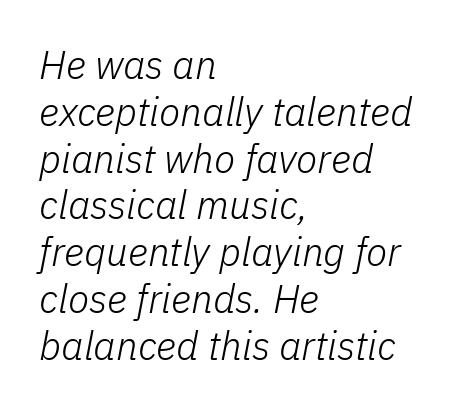
The image shows 39 px light type, italic (leaning right); set left-aligned, line spacing 1.2x, normal letter spacing, not underlined; low stroke contrast and a medium x-height.
